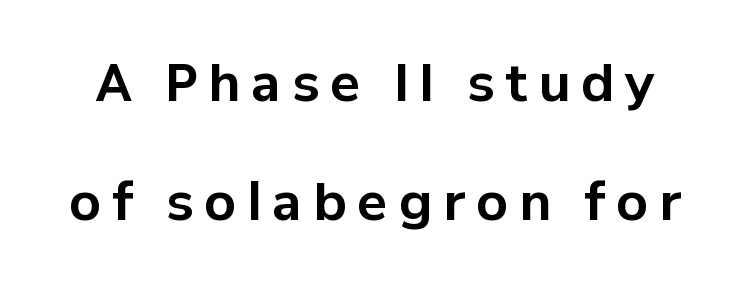
The image shows 50 px bold sans-serif type, upright; set loose line spacing (2.39x), unusually wide letter spacing (+0.22 em), not underlined; low stroke contrast and a medium x-height.
